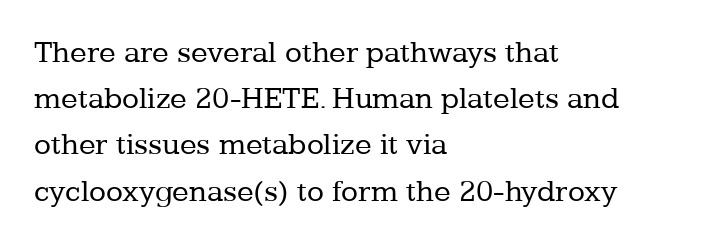
Q: Is the text bold? A: No.
Q: Is the text italic (slanted)? A: No, it is upright.
Q: Is the typeface a serif or a sans-serif typeface? A: Serif.
Q: Is the text underlined? A: No.
Q: How is the paragraph aligned? A: Left-aligned.
Q: Is the spacing between letters normal or unusually wide? A: Normal.
Q: Is the spacing between lines tight, normal or loose? A: Normal.
Q: Width (condensed, normal, or wide)? A: Normal.
Q: Stroke contrast? A: Low.
Q: x-height? A: Medium.
Q: Monospaced? A: No.
